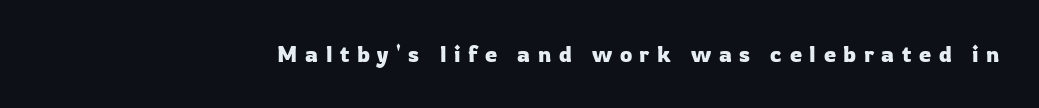
How are the letters spaced? Widely, with obvious added tracking. Upright lettering throughout. Clear beneath every line of the passage.
